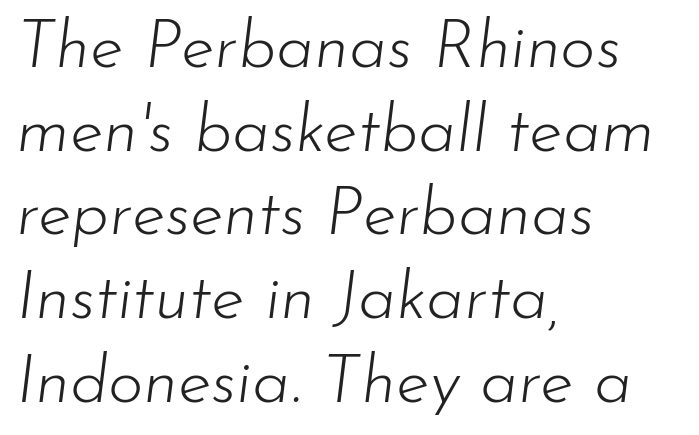
Q: Is the text bold? A: No.
Q: Is the text italic (slanted)? A: Yes, it leans right by about 7 degrees.
Q: Is the text underlined? A: No.
Q: How is the paragraph aligned? A: Left-aligned.
Q: Is the spacing between letters normal or unusually wide? A: Normal.
Q: Width (condensed, normal, or wide)? A: Normal.
Q: Stroke contrast? A: Low.
Q: x-height? A: Small.
Q: Monospaced? A: No.
